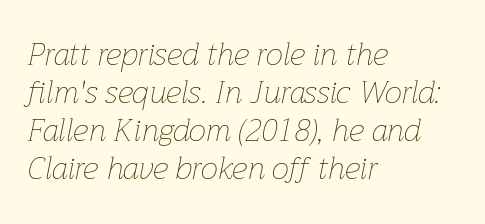
{"italic": "yes", "lean": "right", "slant_degrees": 12, "bold": "no", "weight": "thin", "width": "normal", "stroke_contrast": "low", "x_height": "medium", "monospaced": "no", "underline": "no", "align": "left", "line_spacing_ratio": 1.23, "letter_spacing": "normal", "letter_spacing_em": 0.0, "glyph_px": 31}
